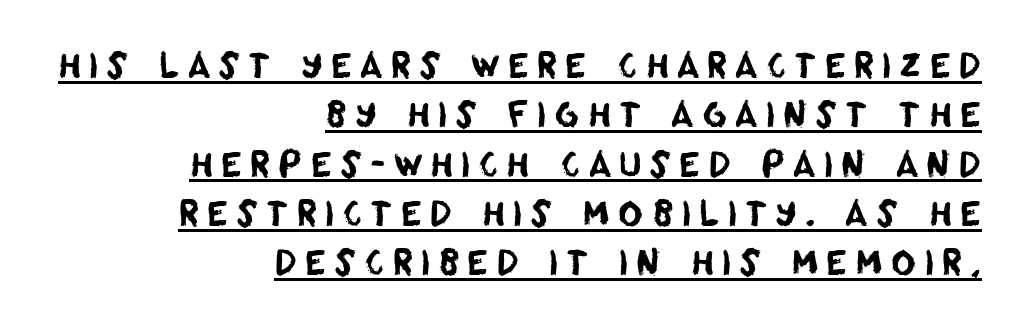
{"serif": "no", "width": "normal", "stroke_contrast": "low", "x_height": "large", "monospaced": "no", "underline": "yes", "align": "right", "line_spacing": "normal", "line_spacing_ratio": 1.45, "letter_spacing": "wide", "letter_spacing_em": 0.23, "glyph_px": 34}
